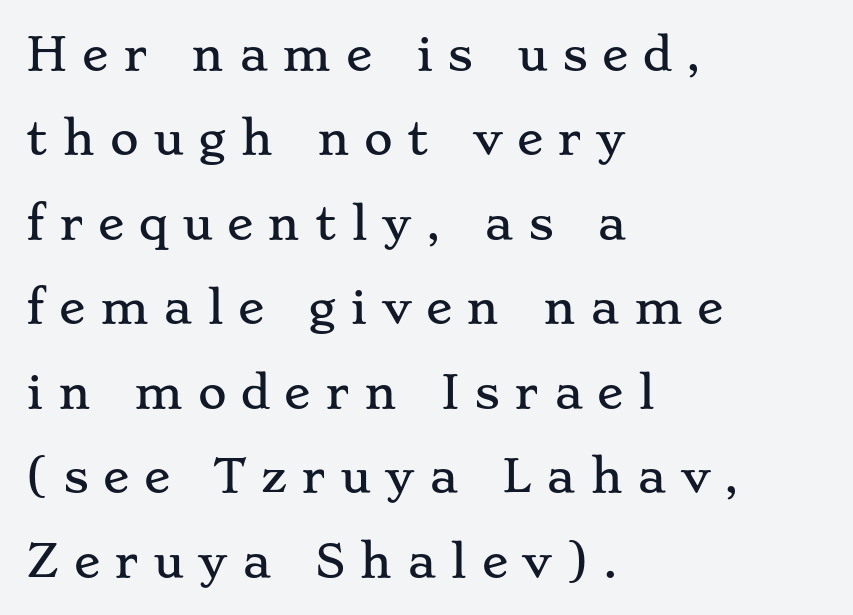
{"serif": "yes", "italic": "no", "width": "wide", "stroke_contrast": "low", "x_height": "small", "monospaced": "no", "underline": "no", "align": "left", "line_spacing": "loose", "line_spacing_ratio": 1.92, "letter_spacing": "wide", "letter_spacing_em": 0.33, "glyph_px": 44}
